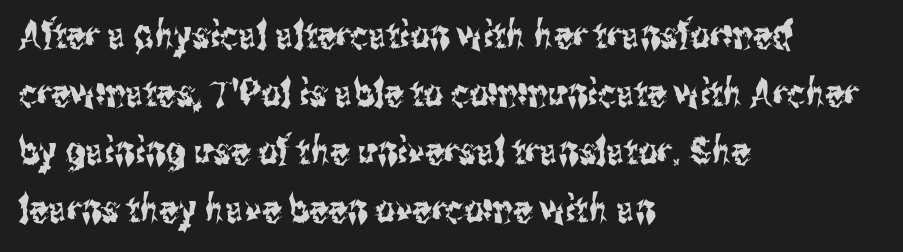
The image shows 38 px condensed sans-serif type, upright; set left-aligned, normal line spacing (1.53x), normal letter spacing, not underlined; medium stroke contrast and a medium x-height.
